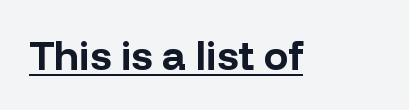
Default kerning and tracking; the words read as compact shapes. Strong, thick strokes mark this as bold type. No italicization has been applied; the sample stays upright. A continuous stroke trails under the words, as in a hyperlink. This rendering employs a face without finishing strokes, i.e., a sans-serif.
